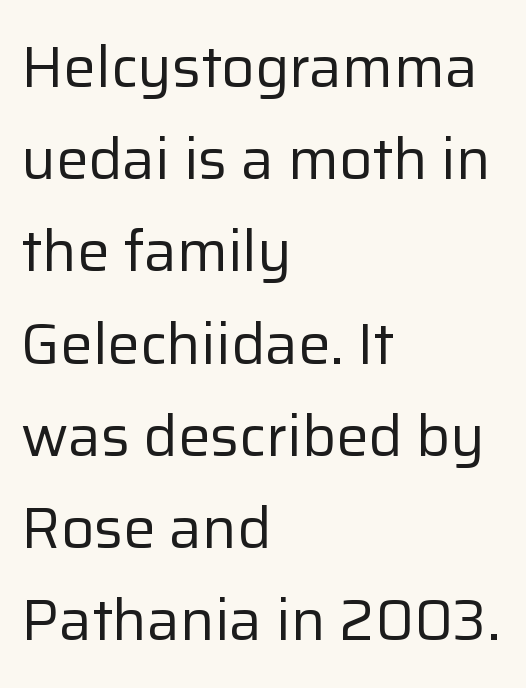
{"serif": "no", "italic": "no", "bold": "no", "weight": "regular", "width": "normal", "stroke_contrast": "low", "x_height": "medium", "monospaced": "no", "underline": "no", "align": "left", "line_spacing": "normal", "line_spacing_ratio": 1.59, "letter_spacing": "normal", "letter_spacing_em": 0.0, "glyph_px": 58}
